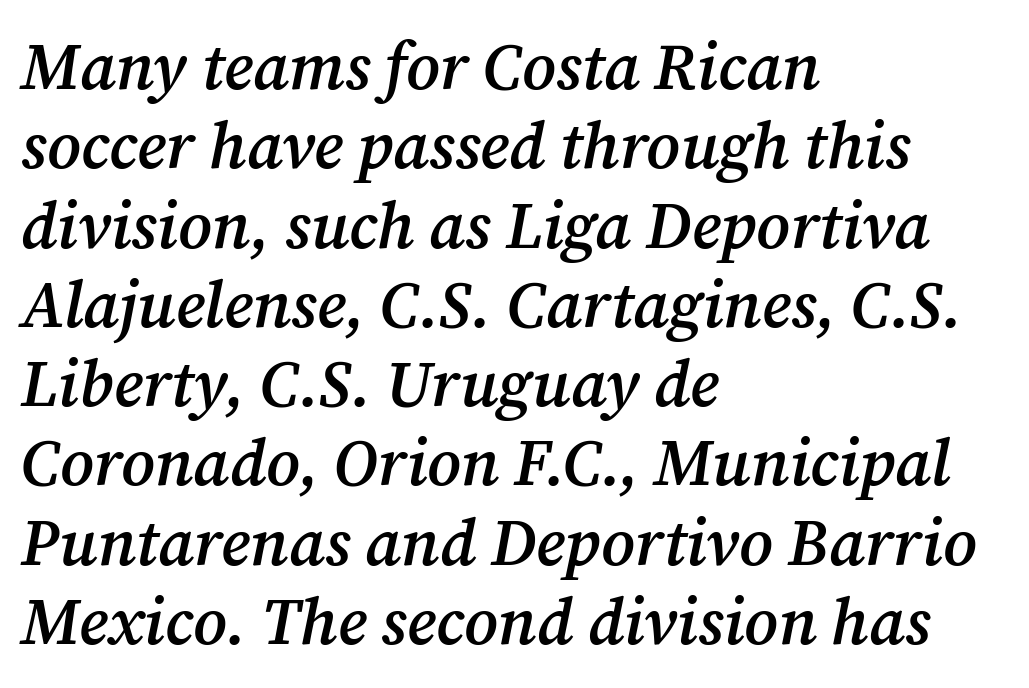
The rag falls on the right side of this text block. Each letter keeps its own natural width here, so spacing adapts to shape. I'd call this a serif setting — the letters wear small feet. Does extra space separate the letters? No, they use regular spacing. The baseline area is clear. Observe the lean: these are italic letterforms.
